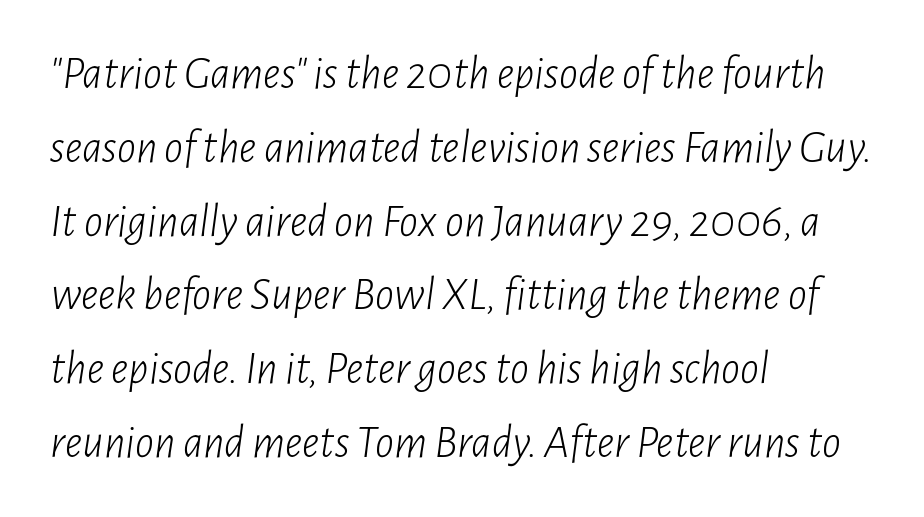
Clear beneath every line of the passage. Designer's note — italics engaged. This reads as an unemphasized weight, regular at the heaviest. Does the copy run flush right? No — it runs flush left. Characters follow at the spacing the type designer built in.
